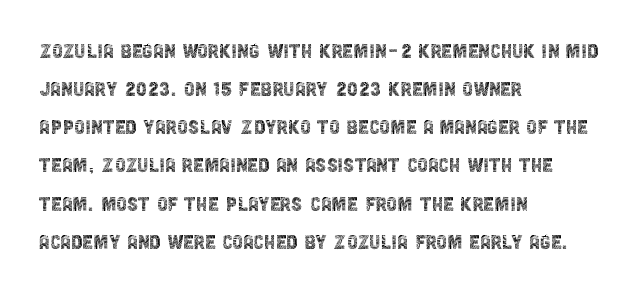
{"italic": "no", "bold": "no", "underline": "no", "align": "left", "line_spacing": "normal", "line_spacing_ratio": 1.59, "letter_spacing": "normal", "letter_spacing_em": 0.0, "glyph_px": 24}
